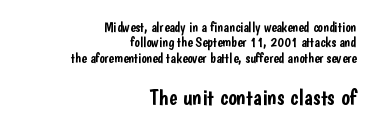
Q: Is the text italic (slanted)? A: No, it is upright.
Q: Is the text underlined? A: No.
Q: How is the paragraph aligned? A: Right-aligned.
Q: Is the spacing between letters normal or unusually wide? A: Normal.
Q: Is the spacing between lines tight, normal or loose? A: Tight.
Q: Which block of text is set in a larger size, the first (top) or the second (bottom)? A: The second (bottom) one.
